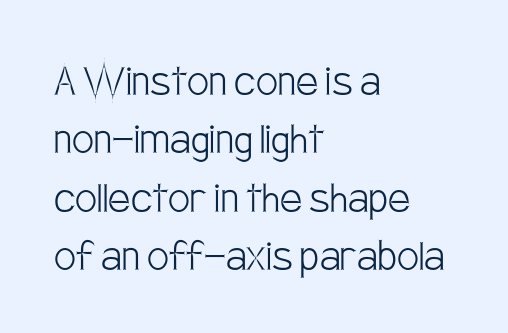
Examine the stroke ends and you'll find no serifs. The letterforms sit shoulder to shoulder at normal distance. The type sits square on the baseline with zero lean. Is the stroke heavy? The answer is a plain regular-or-lighter. The rendering uses natural spacing where letterforms have individual widths.
